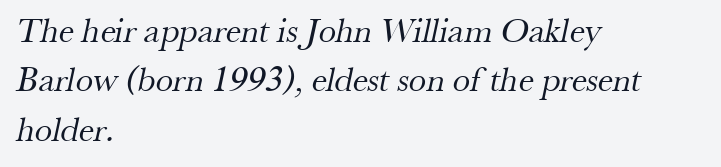
Q: Is the text bold? A: No.
Q: Is the typeface a serif or a sans-serif typeface? A: Serif.
Q: Is the text underlined? A: No.
Q: How is the paragraph aligned? A: Left-aligned.
Q: Is the spacing between letters normal or unusually wide? A: Normal.
Q: Is the spacing between lines tight, normal or loose? A: Normal.
Q: Width (condensed, normal, or wide)? A: Normal.
Q: Stroke contrast? A: Medium.
Q: x-height? A: Small.
Q: Monospaced? A: No.
